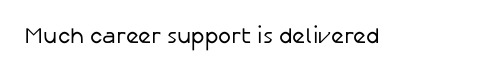
The image shows 22 px text type, upright; set normal letter spacing, not underlined.
